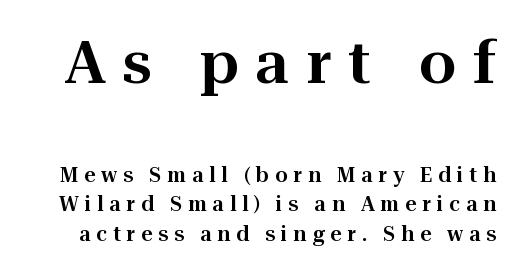
Varying glyph widths throughout — classic text-font behaviour. Which chunk is bigger? The first one — the top block dwarfs the bottom. Summary of vertical rhythm: regular, with standard interline spacing. The rendering shows small feet on the letterforms — a serif design.
